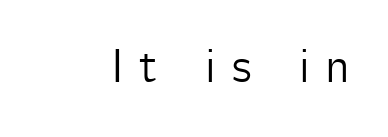
Q: Is the text italic (slanted)? A: No, it is upright.
Q: Is the typeface a serif or a sans-serif typeface? A: Sans-serif.
Q: Is the text underlined? A: No.
Q: Is the spacing between letters normal or unusually wide? A: Unusually wide.
Q: Width (condensed, normal, or wide)? A: Normal.
Q: Stroke contrast? A: Low.
Q: x-height? A: Medium.
Q: Monospaced? A: No.
